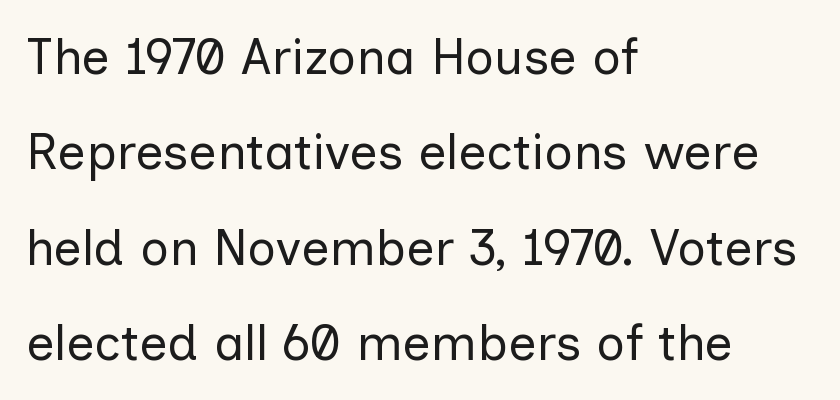
{"serif": "no", "italic": "no", "bold": "no", "weight": "regular", "width": "normal", "stroke_contrast": "low", "x_height": "medium", "monospaced": "no", "underline": "no", "align": "left", "line_spacing": "loose", "line_spacing_ratio": 1.91, "letter_spacing": "normal", "letter_spacing_em": 0.0, "glyph_px": 50}
